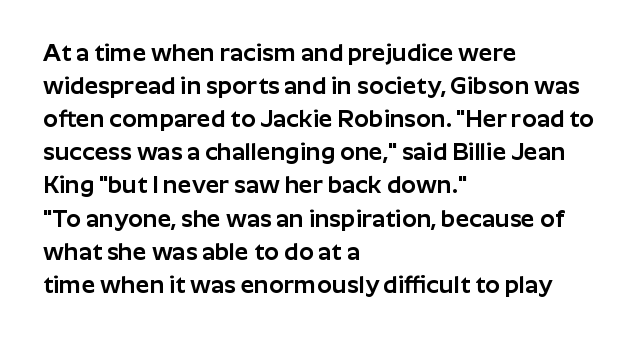
Q: Is the text italic (slanted)? A: No, it is upright.
Q: Is the text underlined? A: No.
Q: How is the paragraph aligned? A: Left-aligned.
Q: Is the spacing between letters normal or unusually wide? A: Normal.
Q: Is the spacing between lines tight, normal or loose? A: Normal.
